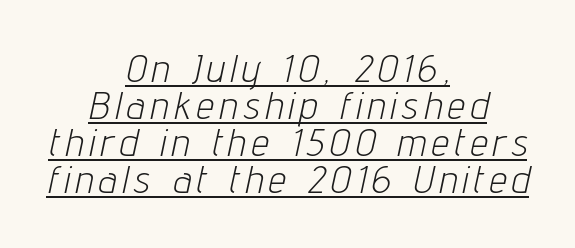
A continuous stroke trails under the words, as in a hyperlink. No letter is thick-stroked: the sample isn't bold. Think of a printed novel: that variable character pitch is what you see here. Successive baselines arrive quickly, one right under another. The face used here has a pronounced slope to its letters. Notice how the passage keeps no hard edge, just a central spine.
